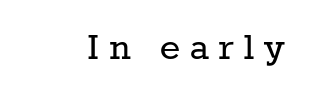
{"serif": "yes", "italic": "no", "bold": "no", "weight": "regular", "width": "normal", "stroke_contrast": "low", "x_height": "medium", "monospaced": "no", "underline": "no", "letter_spacing": "wide", "letter_spacing_em": 0.23, "glyph_px": 43}
